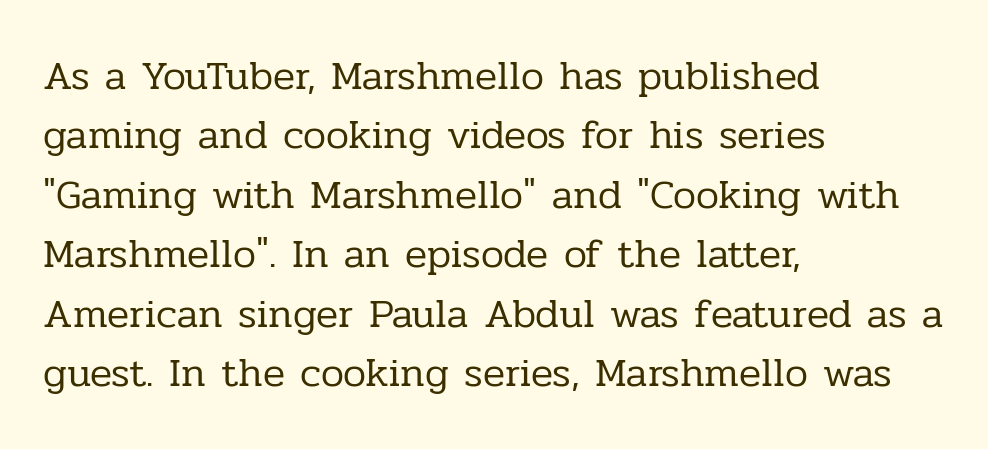
The image shows 41 px regular-weight serif type, upright; set left-aligned, normal line spacing (1.45x), normal letter spacing, not underlined; low stroke contrast and a medium x-height.
